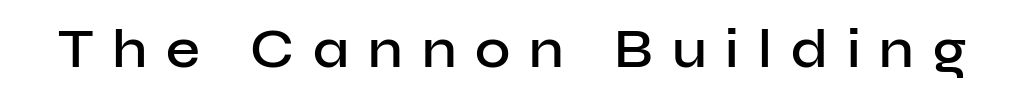
Notice how the stems are strictly vertical — no italics here. Between one letter and the next there's a generous, obvious gap. This sample uses a sans-serif face. This is moderately heavy type, rendered in semibold.
